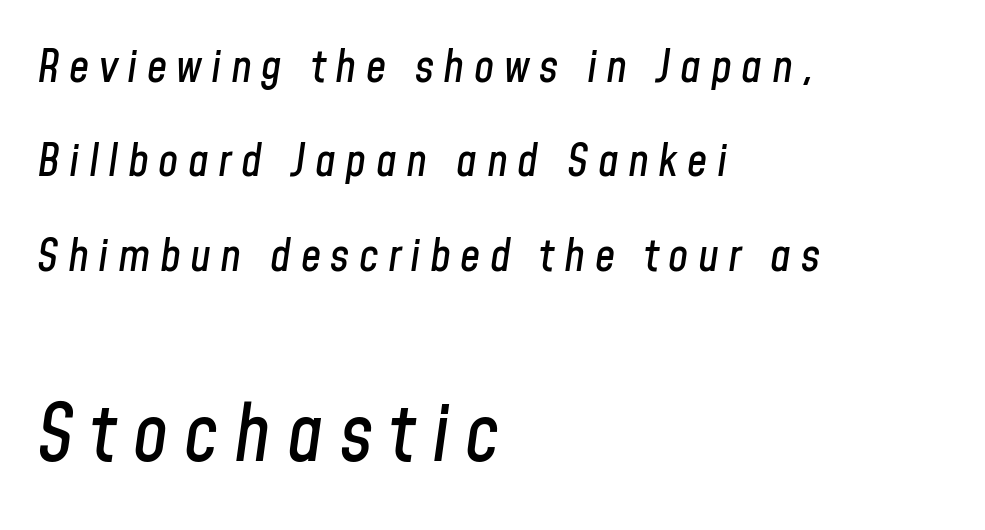
Check the space under the baseline: it is left empty. The line texture is sparse and dotted thanks to wide tracking. Varying glyph widths throughout — classic text-font behaviour. You get the small type first, then a jump to larger type.
